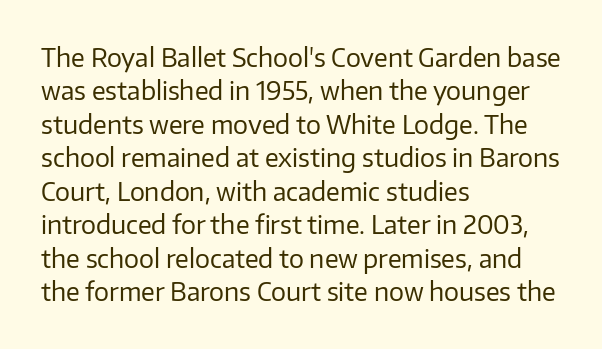
{"italic": "no", "bold": "no", "underline": "no", "align": "left", "line_spacing": "normal", "line_spacing_ratio": 1.34, "letter_spacing": "normal", "letter_spacing_em": 0.0, "glyph_px": 25}
